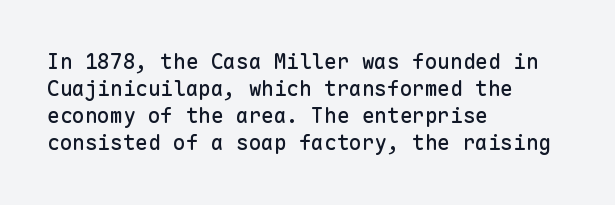
Q: Is the text italic (slanted)? A: No, it is upright.
Q: Is the text underlined? A: No.
Q: How is the paragraph aligned? A: Left-aligned.
Q: Is the spacing between letters normal or unusually wide? A: Normal.
Q: Is the spacing between lines tight, normal or loose? A: Normal.
